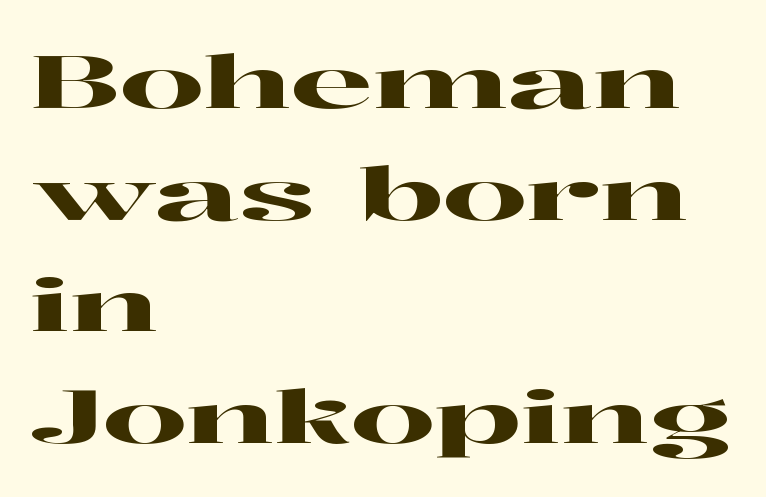
{"serif": "yes", "italic": "no", "width": "wide", "stroke_contrast": "high", "x_height": "medium", "monospaced": "no", "underline": "no", "align": "left", "line_spacing": "normal", "line_spacing_ratio": 1.51, "letter_spacing": "normal", "letter_spacing_em": 0.0, "glyph_px": 74}
